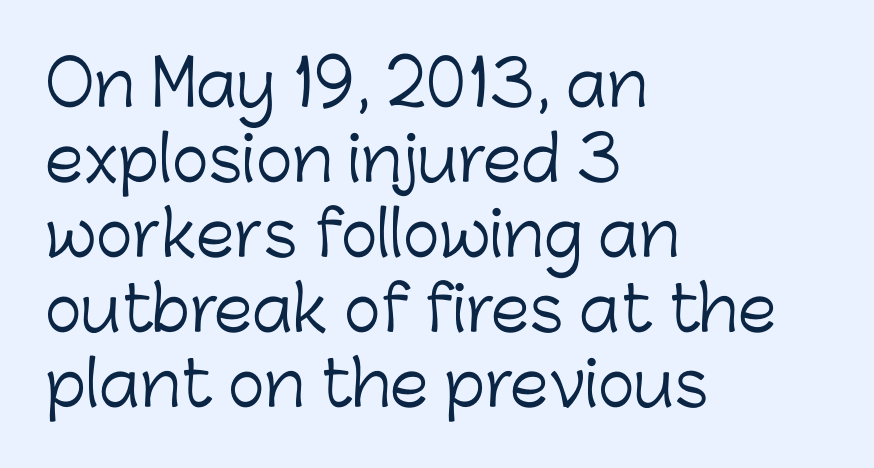
Q: Is the text bold? A: No.
Q: Is the text italic (slanted)? A: No, it is upright.
Q: Is the typeface a serif or a sans-serif typeface? A: Sans-serif.
Q: Is the text underlined? A: No.
Q: How is the paragraph aligned? A: Left-aligned.
Q: Is the spacing between letters normal or unusually wide? A: Normal.
Q: Width (condensed, normal, or wide)? A: Normal.
Q: Stroke contrast? A: Low.
Q: x-height? A: Medium.
Q: Monospaced? A: No.
